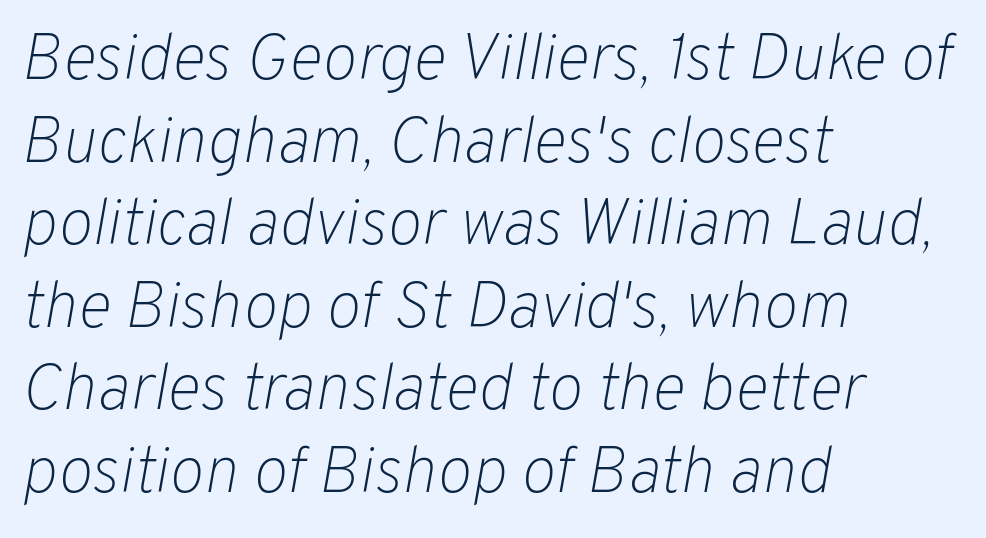
{"italic": "yes", "lean": "right", "slant_degrees": 10, "bold": "no", "weight": "light", "width": "normal", "stroke_contrast": "low", "x_height": "medium", "monospaced": "no", "underline": "no", "align": "left", "line_spacing": "normal", "line_spacing_ratio": 1.27, "letter_spacing": "normal", "letter_spacing_em": 0.0, "glyph_px": 65}
